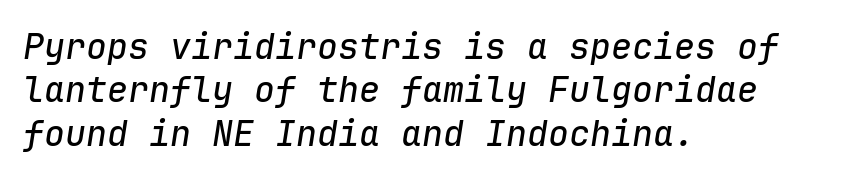
Q: Is the text italic (slanted)? A: Yes, it leans right by about 9 degrees.
Q: Is the text underlined? A: No.
Q: How is the paragraph aligned? A: Left-aligned.
Q: Is the spacing between letters normal or unusually wide? A: Normal.
Q: Width (condensed, normal, or wide)? A: Normal.
Q: Stroke contrast? A: Low.
Q: x-height? A: Medium.
Q: Monospaced? A: Yes.
